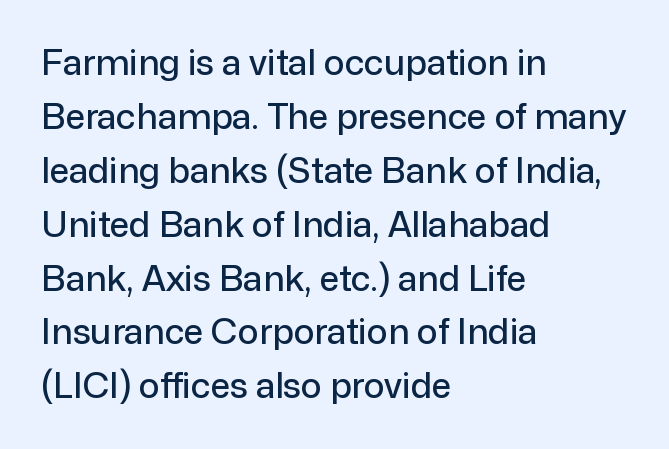
Q: Is the text italic (slanted)? A: No, it is upright.
Q: Is the typeface a serif or a sans-serif typeface? A: Sans-serif.
Q: Is the text underlined? A: No.
Q: How is the paragraph aligned? A: Left-aligned.
Q: Is the spacing between letters normal or unusually wide? A: Normal.
Q: Is the spacing between lines tight, normal or loose? A: Normal.
Q: Width (condensed, normal, or wide)? A: Normal.
Q: Stroke contrast? A: Low.
Q: x-height? A: Medium.
Q: Monospaced? A: No.
